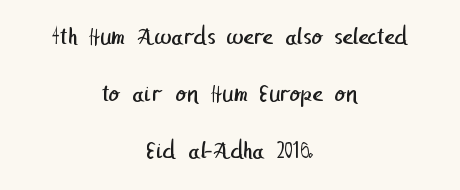
Q: Is the text bold? A: No.
Q: Is the text underlined? A: No.
Q: How is the paragraph aligned? A: Centered.
Q: Is the spacing between letters normal or unusually wide? A: Normal.
Q: Is the spacing between lines tight, normal or loose? A: Loose.
